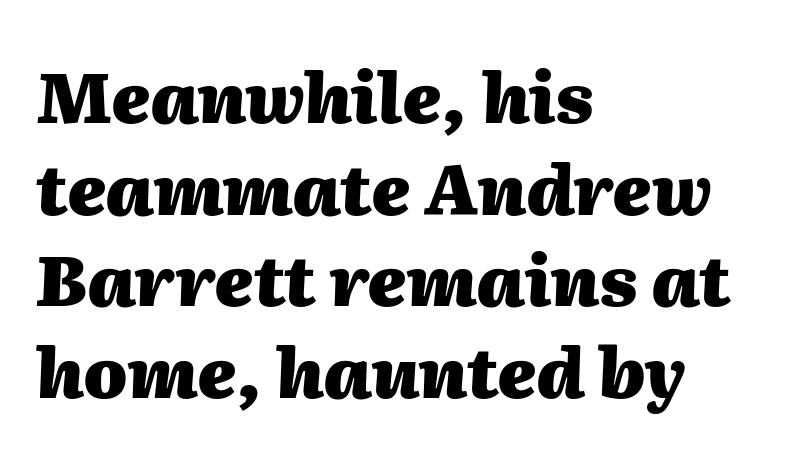
The image shows 70 px heavy type, italic (leaning right); set left-aligned, normal line spacing (1.31x), normal letter spacing, not underlined; medium stroke contrast and a medium x-height.
